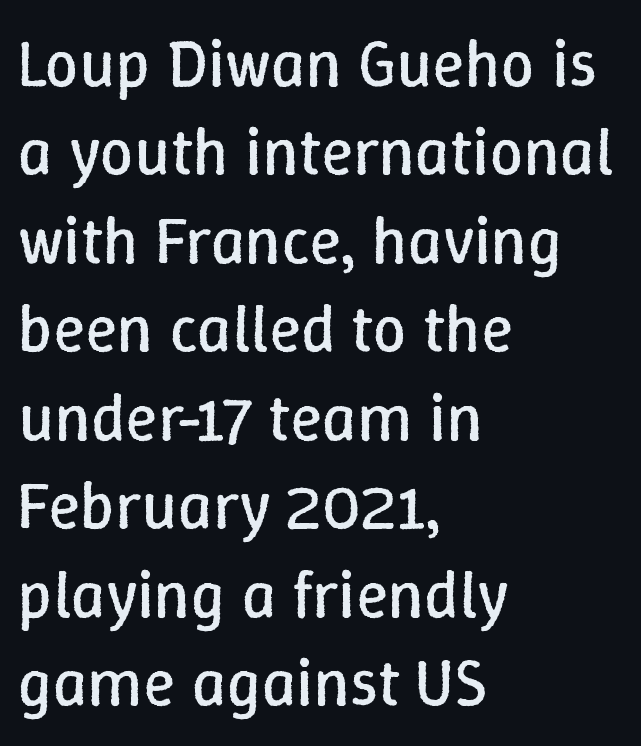
The image shows 67 px regular-weight type, upright; set left-aligned, normal line spacing (1.32x), normal letter spacing, not underlined; low stroke contrast and a medium x-height.
